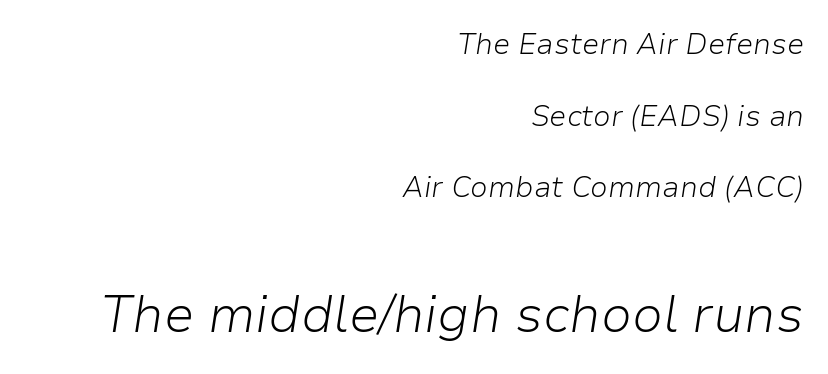
The image shows 51 px light type, italic (leaning right); set right-aligned, loose line spacing (2.47x), normal letter spacing, not underlined; the second (bottom) block is 1.76x larger; low stroke contrast and a medium x-height.
